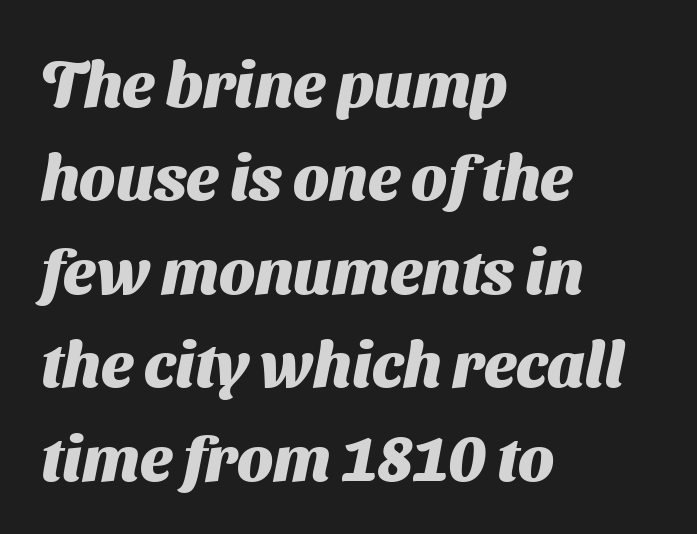
{"serif": "no", "bold": "yes", "weight": "heavy", "width": "normal", "stroke_contrast": "medium", "x_height": "medium", "monospaced": "no", "underline": "no", "align": "left", "line_spacing": "normal", "line_spacing_ratio": 1.46, "letter_spacing": "normal", "letter_spacing_em": 0.0, "glyph_px": 64}
